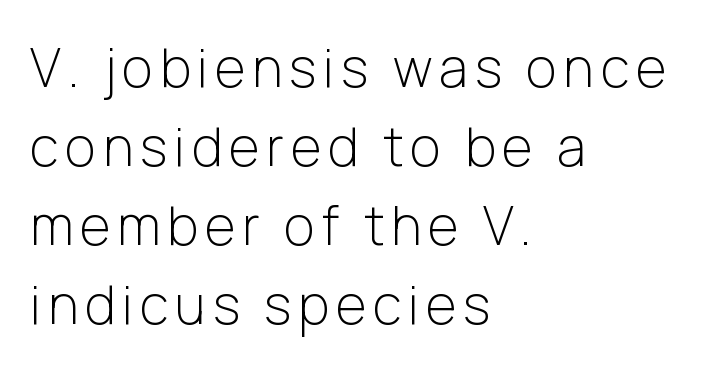
{"serif": "no", "italic": "no", "bold": "no", "weight": "light", "width": "normal", "stroke_contrast": "low", "x_height": "medium", "monospaced": "no", "underline": "no", "align": "left", "line_spacing": "normal", "line_spacing_ratio": 1.49, "glyph_px": 53}
